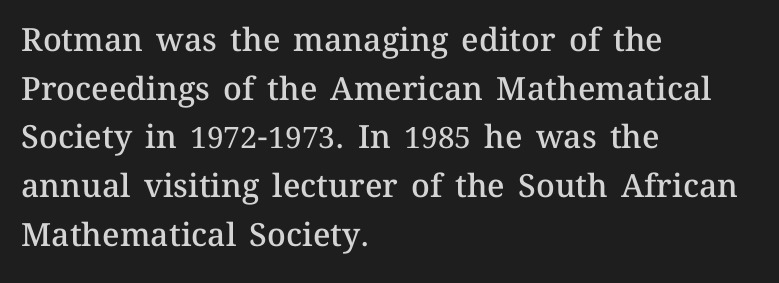
Q: Is the text bold? A: Semi-bold.
Q: Is the text italic (slanted)? A: No, it is upright.
Q: Is the text underlined? A: No.
Q: How is the paragraph aligned? A: Left-aligned.
Q: Is the spacing between letters normal or unusually wide? A: Normal.
Q: Is the spacing between lines tight, normal or loose? A: Normal.
Q: Width (condensed, normal, or wide)? A: Normal.
Q: Stroke contrast? A: Medium.
Q: x-height? A: Medium.
Q: Monospaced? A: No.
